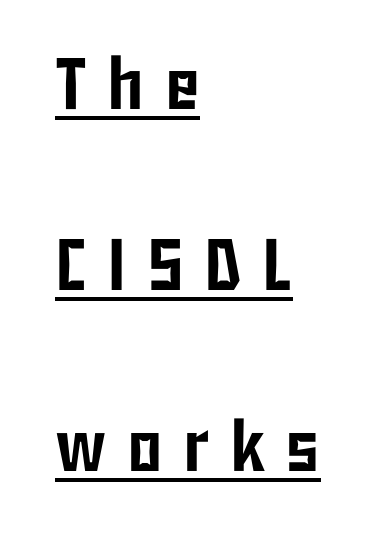
Spacing verdict: proportional, widths tailored to each character. The line texture is sparse and dotted thanks to wide tracking. Look at the bottom of the vertical strokes: they stop flat, with no serifs. The typesetter chose a ragged-right arrangement here. Style check: upright. Leading is clearly above the norm, producing a sparse column.
